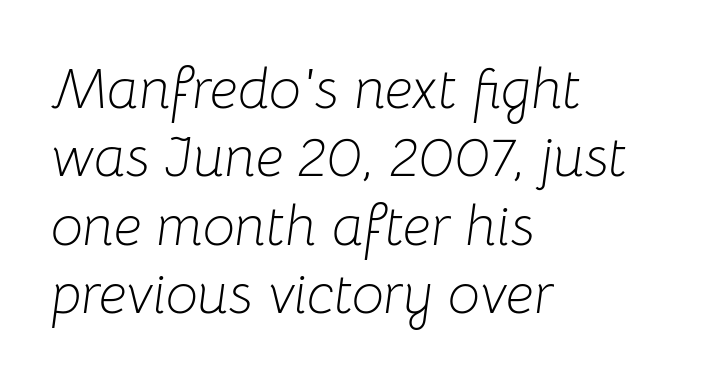
Q: Is the text bold? A: No.
Q: Is the text italic (slanted)? A: Yes, it leans right by about 8 degrees.
Q: Is the text underlined? A: No.
Q: How is the paragraph aligned? A: Left-aligned.
Q: Is the spacing between letters normal or unusually wide? A: Normal.
Q: Width (condensed, normal, or wide)? A: Normal.
Q: Stroke contrast? A: Low.
Q: x-height? A: Medium.
Q: Monospaced? A: No.
